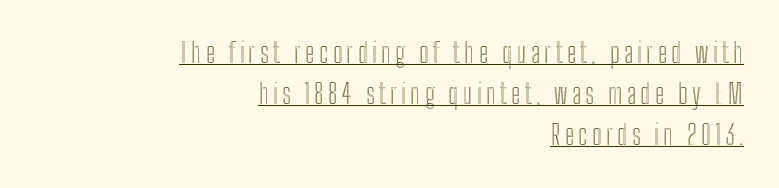
{"italic": "no", "underline": "yes", "align": "right", "line_spacing": "normal", "line_spacing_ratio": 1.52, "glyph_px": 27}
